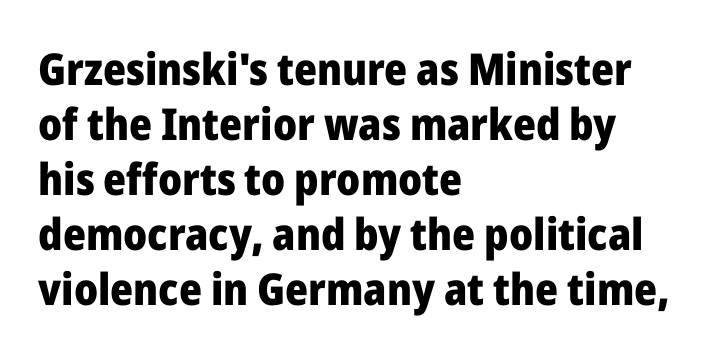
Letters rest on an invisible, unmarked baseline. Thick stems and heavy bowls — unmistakably bold. Character widths vary here, with narrow letters taking less room than wide ones. This sample uses a sans-serif face. The ragged edge is on the right, which tells us the setting is flush left.
